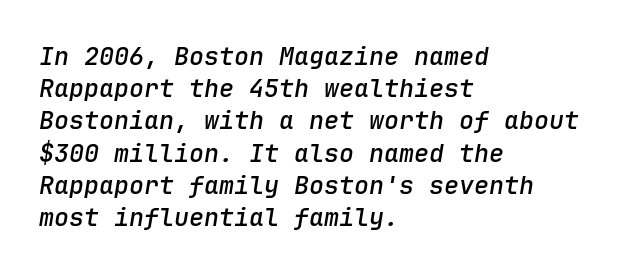
The image shows 25 px text type, italic (leaning right); set left-aligned, normal line spacing (1.29x), normal letter spacing, not underlined.
